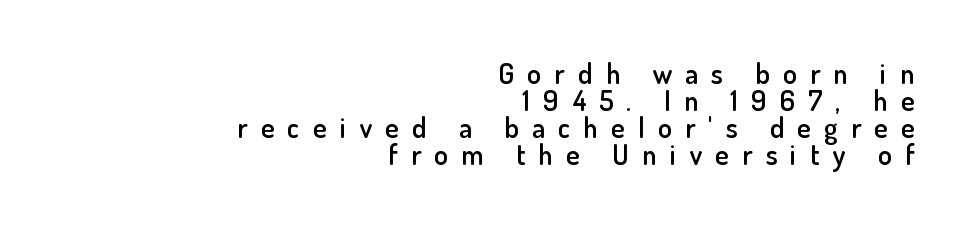
These lines are set flush right with a ragged left edge. Bold? Not quite — semibold, heavier than regular but stopping short. If you drew a line through each stem, it would be perfectly vertical. This is sans-serif lettering, the kind often seen on screens and signage. The lines are packed closely together with very little leading.
